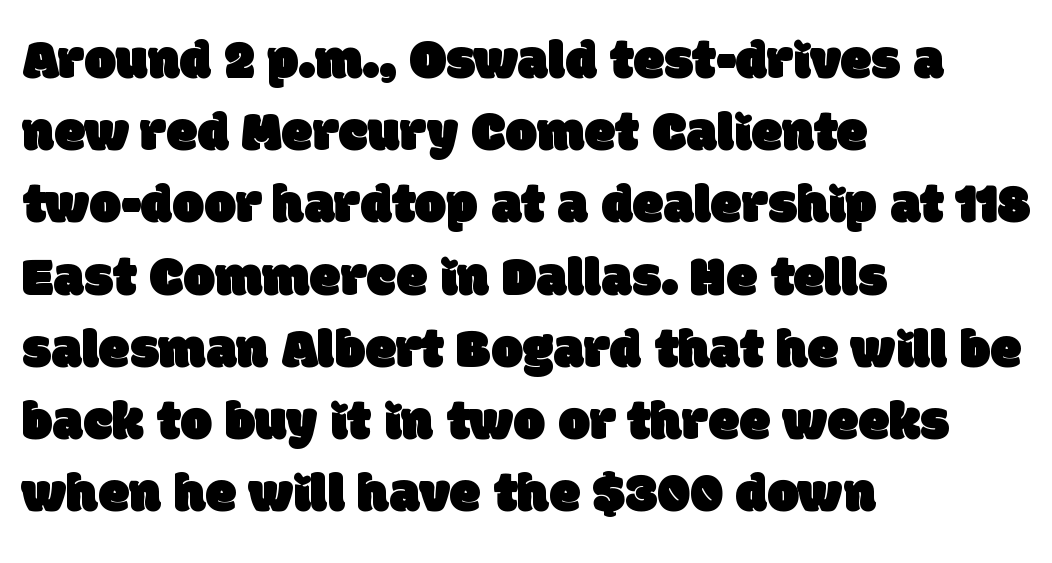
Q: Is the typeface a serif or a sans-serif typeface? A: Sans-serif.
Q: Is the text underlined? A: No.
Q: How is the paragraph aligned? A: Left-aligned.
Q: Is the spacing between letters normal or unusually wide? A: Normal.
Q: Is the spacing between lines tight, normal or loose? A: Normal.
Q: Width (condensed, normal, or wide)? A: Normal.
Q: Stroke contrast? A: Low.
Q: x-height? A: Large.
Q: Monospaced? A: No.
